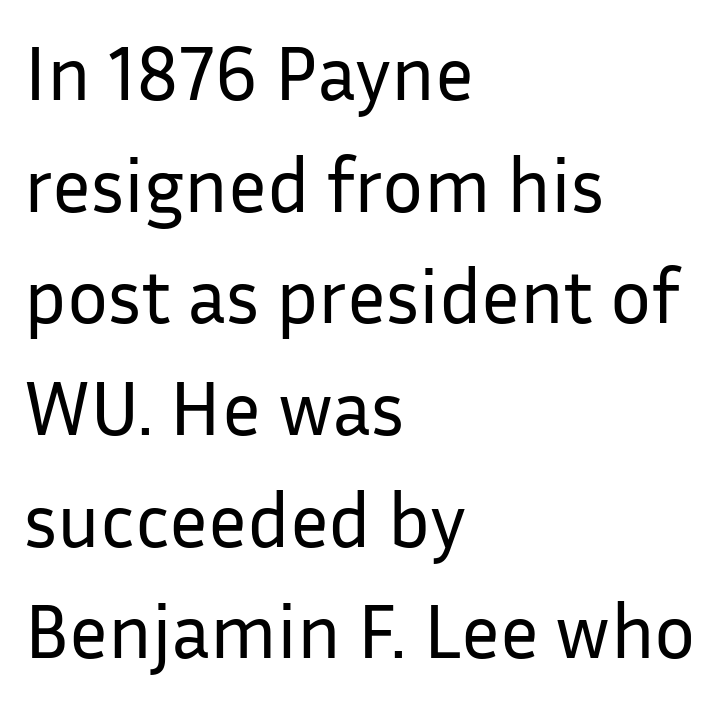
Unlike italic type, these characters show no tilt at all. Here the glyphs are tracked normally, forming tight word shapes. Is this a heavy cut? Hardly; it is regular or lighter. You could not count columns in this text — the font is proportionally spaced. This rendering uses left alignment, leaving the right contour irregular.
